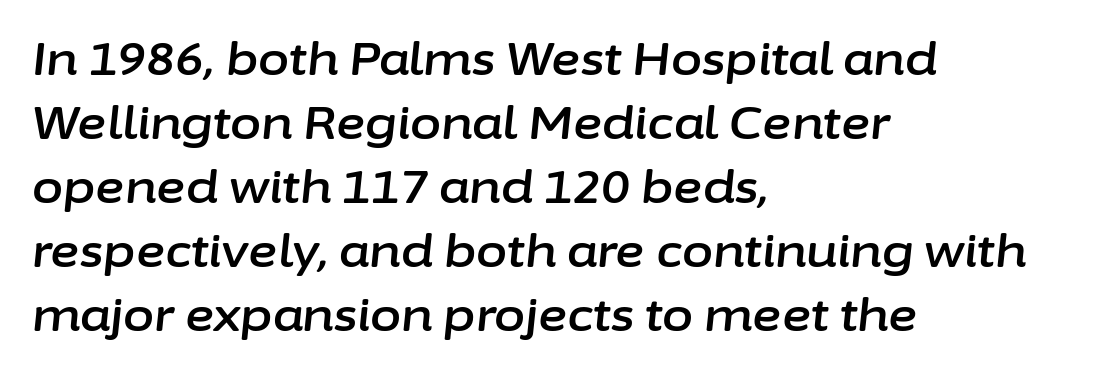
The image shows 45 px text type, italic (leaning right); set left-aligned, normal line spacing (1.42x), normal letter spacing, not underlined; low stroke contrast and a medium x-height.
